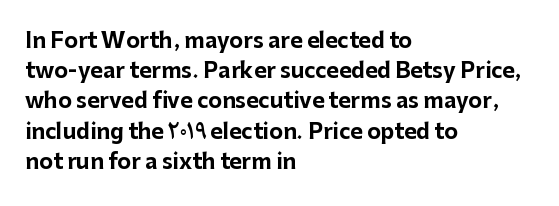
The image shows 21 px bold type, upright; set left-aligned, normal line spacing (1.44x), normal letter spacing, not underlined.
